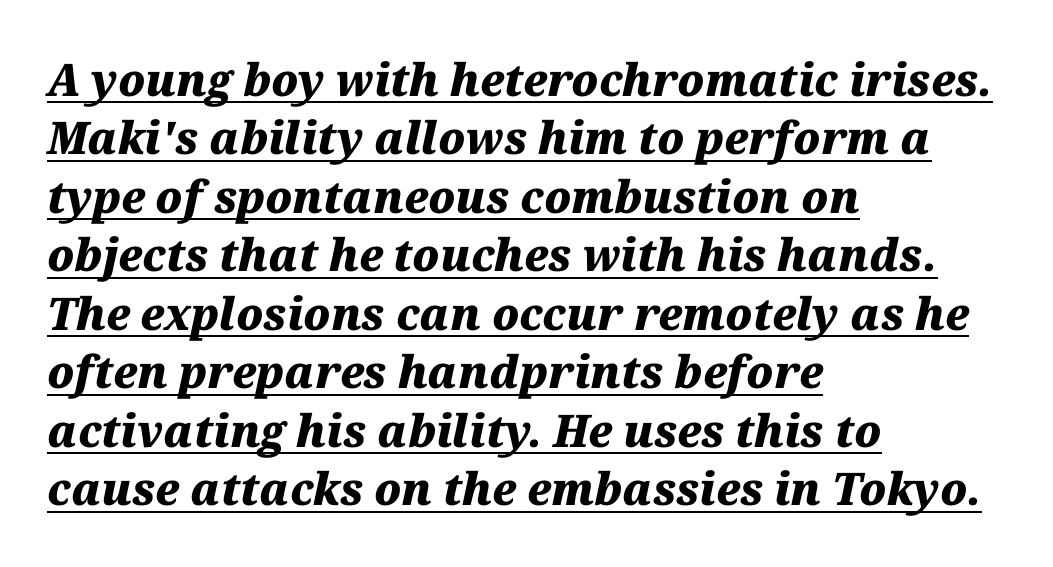
The image shows 45 px heavy type, italic (leaning right); set left-aligned, normal line spacing (1.3x), normal letter spacing, underlined; medium stroke contrast and a medium x-height.
